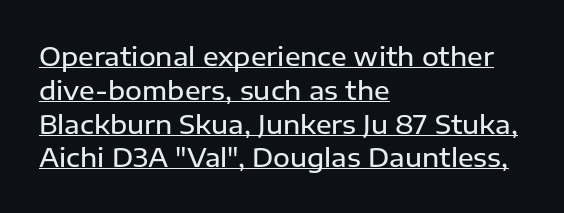
{"italic": "no", "bold": "semi", "underline": "yes", "align": "left", "line_spacing": "normal", "line_spacing_ratio": 1.3, "letter_spacing": "normal", "letter_spacing_em": 0.0, "glyph_px": 26}
